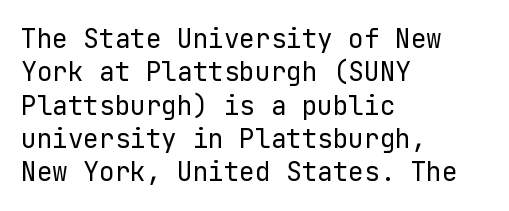
The image shows 26 px text type, upright; set left-aligned, normal line spacing (1.28x), normal letter spacing, not underlined.
